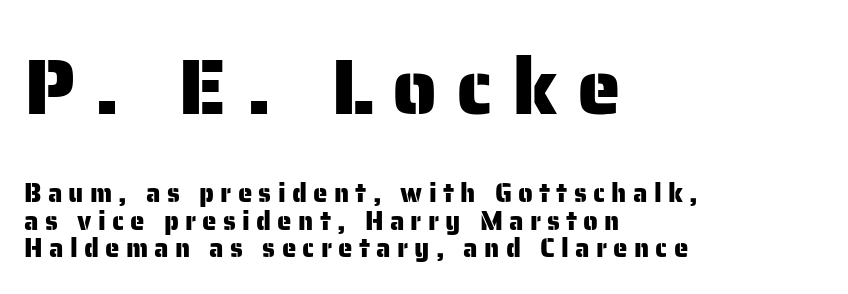
The image shows 79 px sans-serif type, upright; set left-aligned, tight line spacing (1.07x), unusually wide letter spacing (+0.24 em), not underlined; the first (top) block is 3.04x larger; low stroke contrast and a medium x-height.
